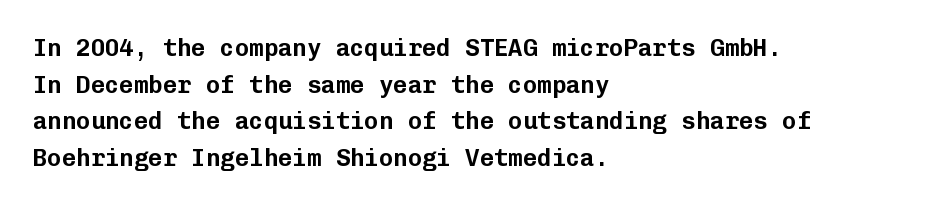
{"italic": "no", "underline": "no", "align": "left", "line_spacing": "normal", "line_spacing_ratio": 1.53, "letter_spacing": "normal", "letter_spacing_em": 0.0, "glyph_px": 24}
